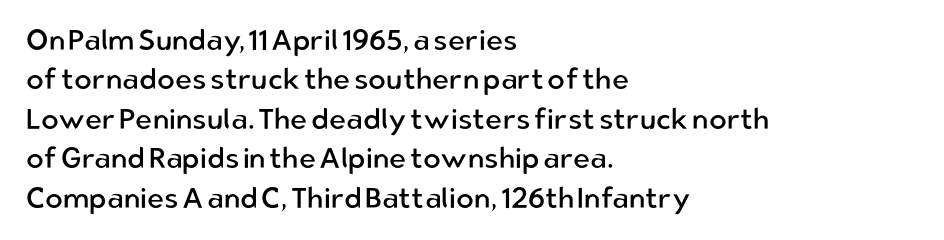
You could not count columns in this text — the font is proportionally spaced. In terms of letterspacing, this is plain default setting. The rag falls on the right side of this text block. This rendering features lettering with no underline. How would I describe the line gaps? Plain and ordinary. Unlike italic type, these characters show no tilt at all.
